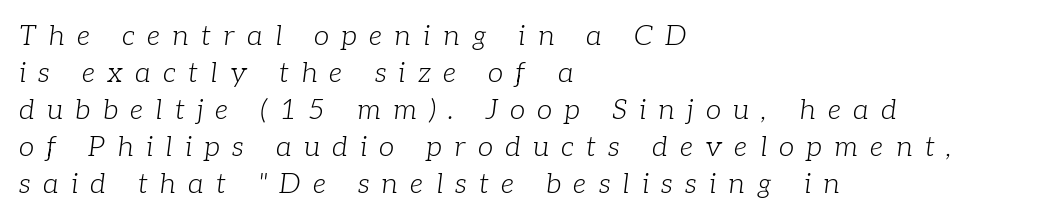
Look at the tracking — it's clearly loosened, letters drifting apart. Looks like regular typesetting: each glyph gets only the width it needs. Unlike a clean sans, this face finishes its strokes with serifs. Alignment: flush left. Clear beneath every line of the passage.
